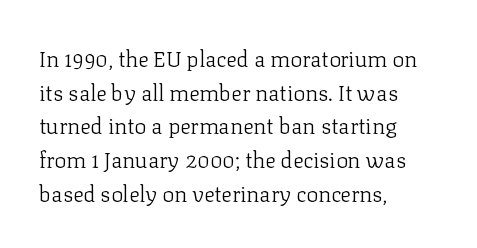
{"italic": "no", "bold": "no", "underline": "no", "align": "left", "line_spacing": "normal", "line_spacing_ratio": 1.53, "letter_spacing": "normal", "letter_spacing_em": 0.0, "glyph_px": 22}
